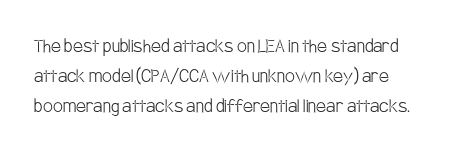
{"italic": "no", "bold": "no", "underline": "no", "line_spacing": "normal", "line_spacing_ratio": 1.37, "letter_spacing": "normal", "letter_spacing_em": 0.0, "glyph_px": 22}
